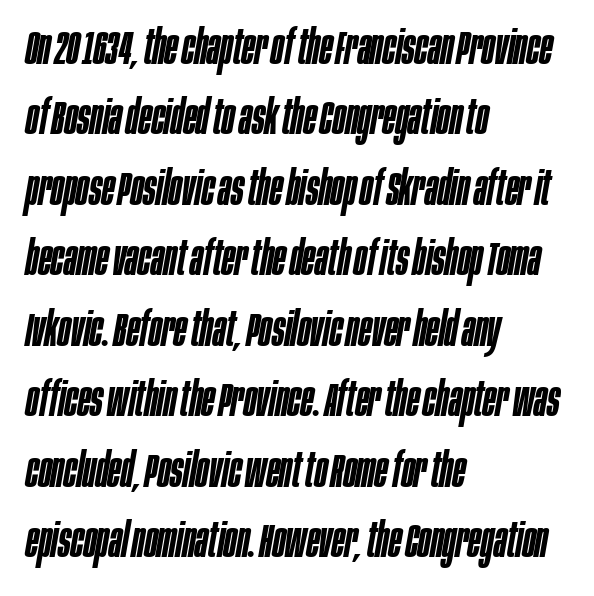
Q: Is the text bold? A: Semi-bold.
Q: Is the text italic (slanted)? A: Yes, it leans right by about 10 degrees.
Q: Is the text underlined? A: No.
Q: How is the paragraph aligned? A: Left-aligned.
Q: Is the spacing between letters normal or unusually wide? A: Normal.
Q: Is the spacing between lines tight, normal or loose? A: Normal.
Q: Width (condensed, normal, or wide)? A: Condensed.
Q: Stroke contrast? A: Low.
Q: x-height? A: Large.
Q: Monospaced? A: No.
